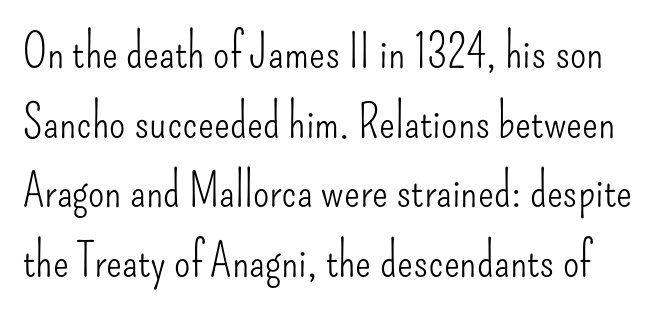
The image shows 47 px light, condensed sans-serif type, upright; set normal line spacing (1.48x), normal letter spacing, not underlined; low stroke contrast and a small x-height.
